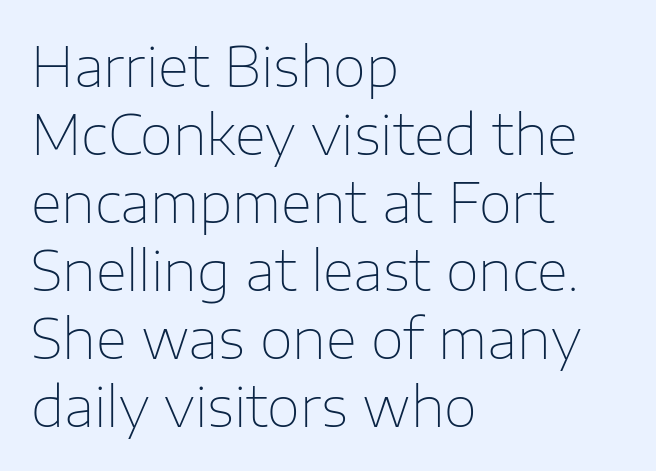
The image shows 54 px thin sans-serif type, upright; set left-aligned, normal line spacing (1.26x), normal letter spacing, not underlined; low stroke contrast and a medium x-height.
